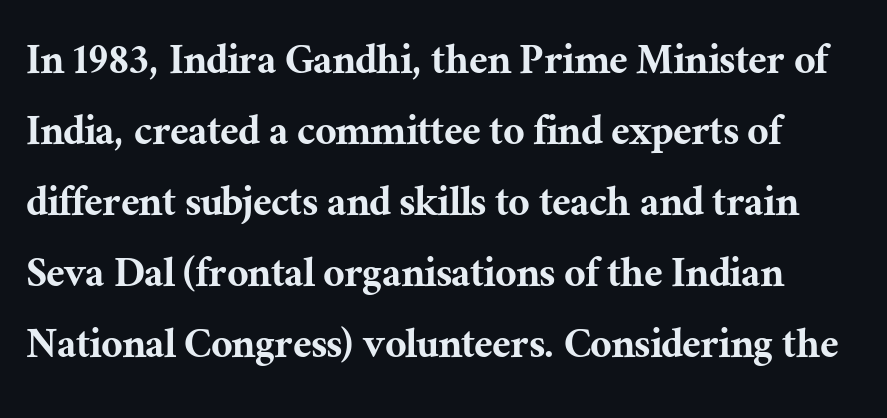
Q: Is the text italic (slanted)? A: No, it is upright.
Q: Is the typeface a serif or a sans-serif typeface? A: Serif.
Q: Is the text underlined? A: No.
Q: Is the spacing between letters normal or unusually wide? A: Normal.
Q: Is the spacing between lines tight, normal or loose? A: Normal.
Q: Width (condensed, normal, or wide)? A: Normal.
Q: Stroke contrast? A: Medium.
Q: x-height? A: Medium.
Q: Monospaced? A: No.
